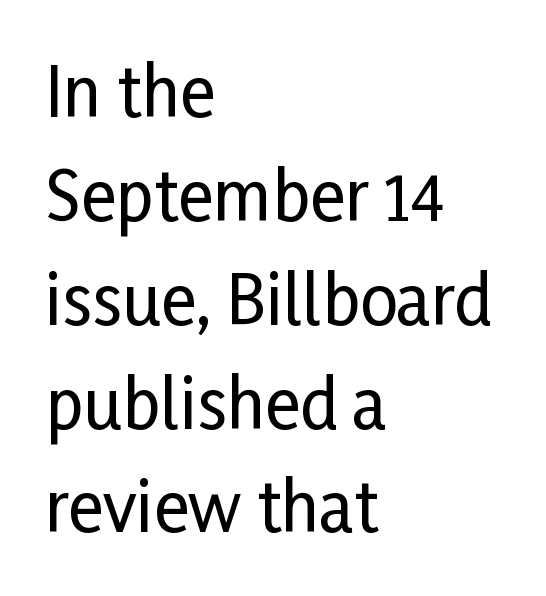
Nobody drew a line under any word here. Unlike italic type, these characters show no tilt at all. Honestly, the letter spacing is just normal — you wouldn't notice it. The lines are quadded left.
